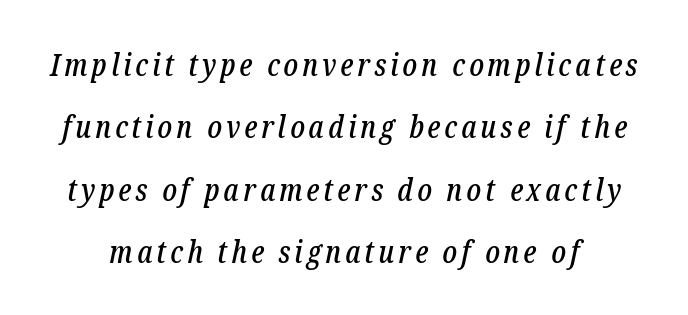
{"serif": "yes", "italic": "yes", "lean": "right", "slant_degrees": 12, "width": "condensed", "stroke_contrast": "low", "x_height": "medium", "monospaced": "no", "underline": "no", "line_spacing": "loose", "line_spacing_ratio": 2.01, "glyph_px": 31}
